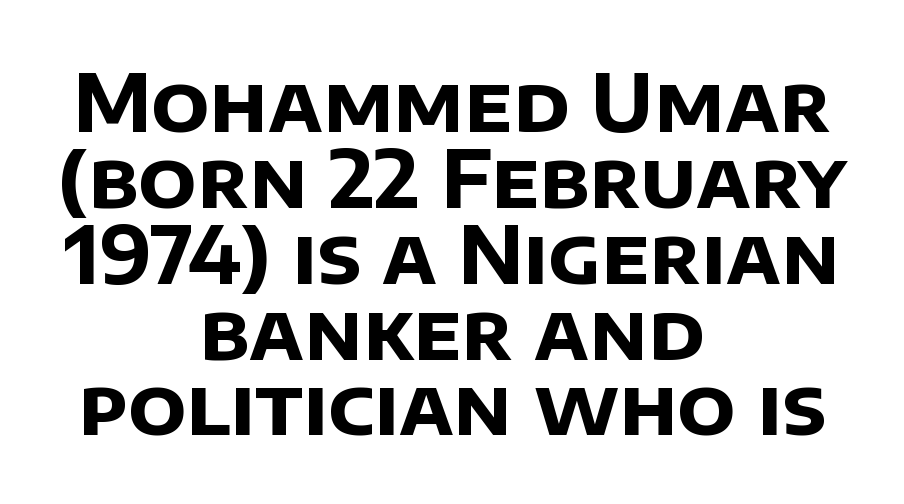
The image shows 79 px bold sans-serif type; set centered, tight line spacing (0.96x), normal letter spacing, not underlined; low stroke contrast and a large x-height.
